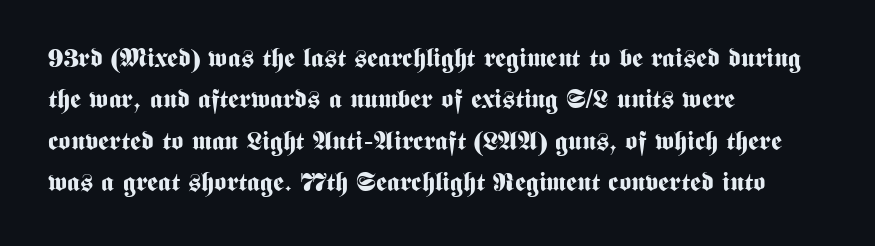
Q: Is the text bold? A: Yes.
Q: Is the text italic (slanted)? A: No, it is upright.
Q: Is the text underlined? A: No.
Q: How is the paragraph aligned? A: Left-aligned.
Q: Is the spacing between letters normal or unusually wide? A: Normal.
Q: Is the spacing between lines tight, normal or loose? A: Normal.
